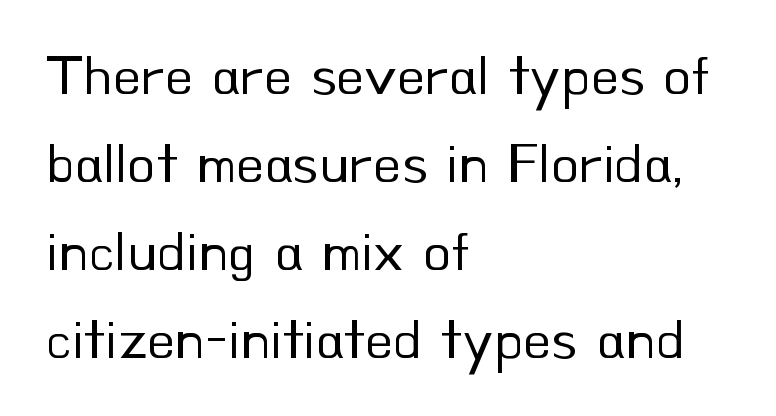
{"serif": "no", "italic": "no", "bold": "no", "weight": "regular", "width": "normal", "stroke_contrast": "low", "x_height": "small", "monospaced": "no", "underline": "no", "align": "left", "line_spacing": "normal", "line_spacing_ratio": 1.52, "letter_spacing": "normal", "letter_spacing_em": 0.0, "glyph_px": 58}
